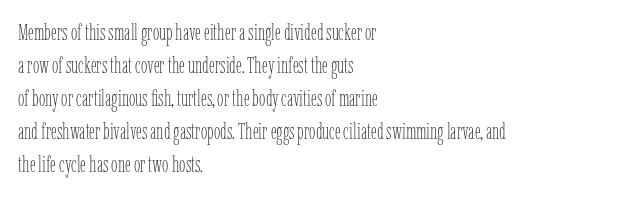
The image shows 23 px text type, upright; set left-aligned, normal line spacing (1.44x), normal letter spacing, not underlined.
